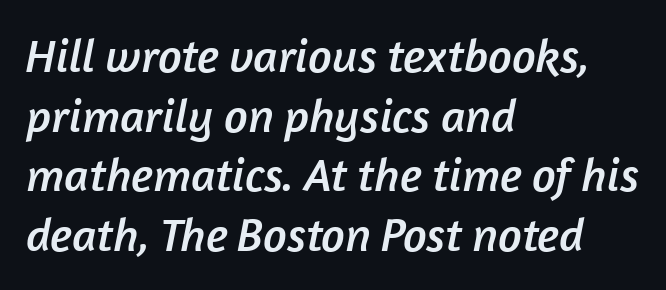
The image shows 47 px sans-serif type; set left-aligned, normal line spacing (1.27x), normal letter spacing, not underlined; low stroke contrast and a medium x-height.
